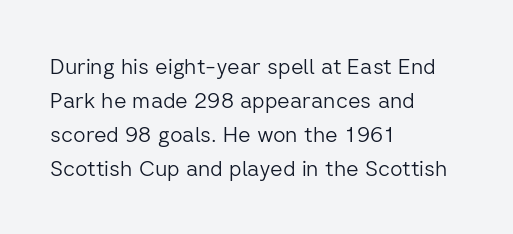
Caption: multi-line text, flush left, ragged right. Rendered with straight, roman letterforms. Beneath every word, the page is bare. Weight: not bold — regular or lighter. Nobody touched the tracking dial on this one. Vertically, the passage feels balanced, rows spaced as you'd expect.
